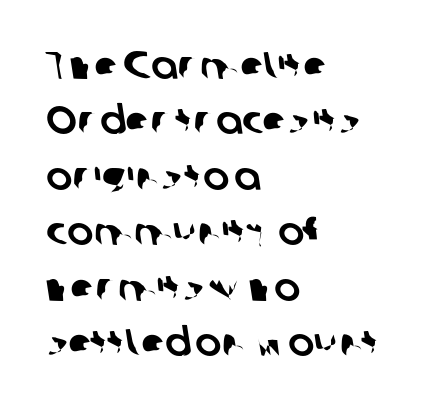
Q: Is the typeface a serif or a sans-serif typeface? A: Sans-serif.
Q: Is the text underlined? A: No.
Q: How is the paragraph aligned? A: Left-aligned.
Q: Is the spacing between letters normal or unusually wide? A: Normal.
Q: Is the spacing between lines tight, normal or loose? A: Normal.
Q: Width (condensed, normal, or wide)? A: Normal.
Q: Stroke contrast? A: Low.
Q: x-height? A: Medium.
Q: Monospaced? A: No.
